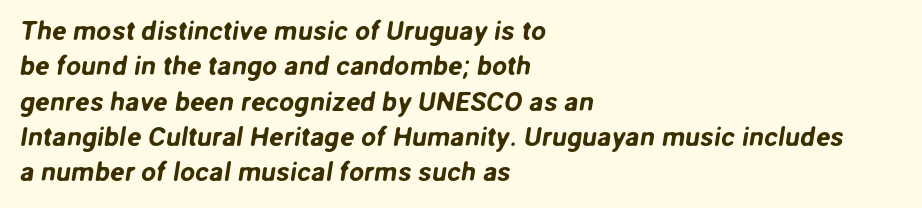
Q: Is the text underlined? A: No.
Q: How is the paragraph aligned? A: Left-aligned.
Q: Is the spacing between letters normal or unusually wide? A: Normal.
Q: Is the spacing between lines tight, normal or loose? A: Normal.
